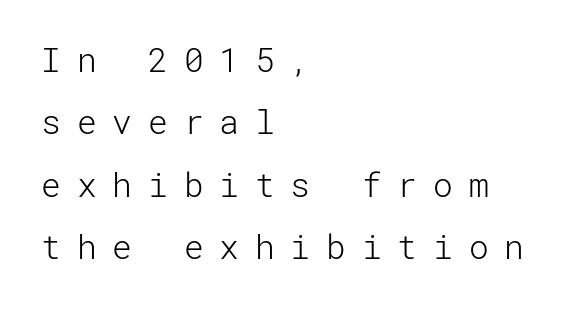
The face looks like a standard text weight, possibly lighter. To sum up the face: it is a sans, with no serifs. The strip under each line holds only bare page. The typography opts for an upright posture over an oblique one. In CSS terms this would be text-align: left.
